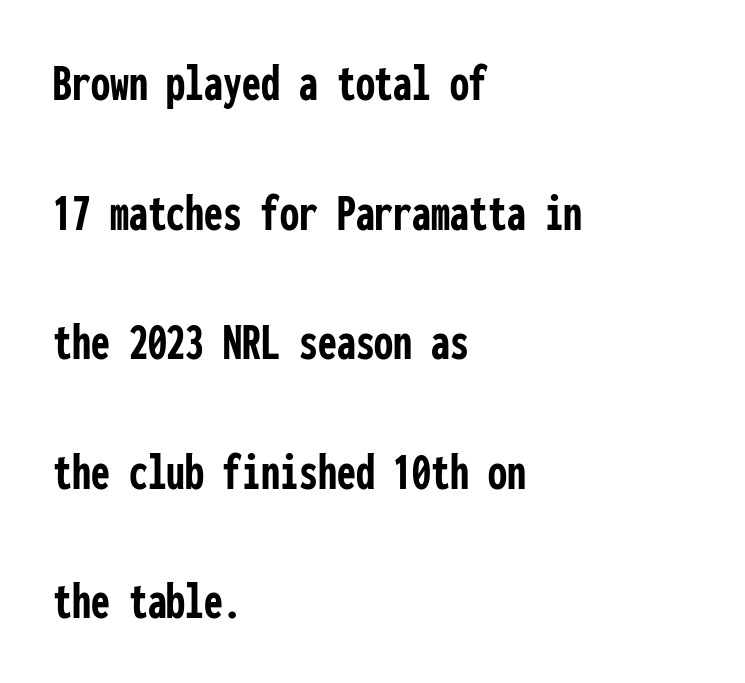
Vertically, the passage feels expansive, rows floating well apart. Descenders are the only things crossing below the line. The lines are quadded left. The letters stand straight up with perfectly vertical stems. A full-strength bold gives these letters their thick strokes. Regarding serifs, this sample does without them.
